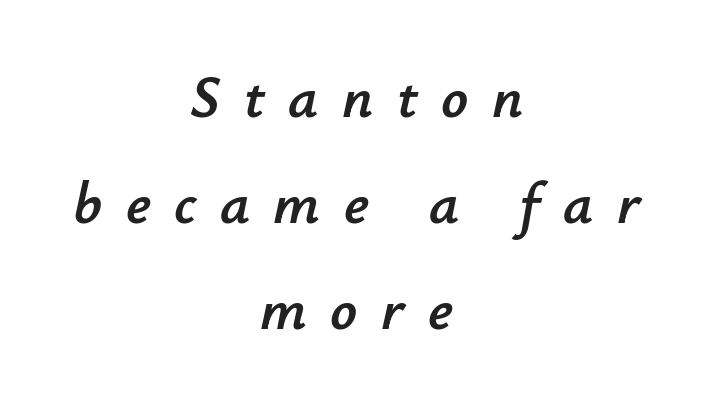
Q: Is the text italic (slanted)? A: Yes, it leans right by about 12 degrees.
Q: Is the text underlined? A: No.
Q: How is the paragraph aligned? A: Centered.
Q: Is the spacing between letters normal or unusually wide? A: Unusually wide.
Q: Width (condensed, normal, or wide)? A: Normal.
Q: Stroke contrast? A: Low.
Q: x-height? A: Small.
Q: Monospaced? A: No.
